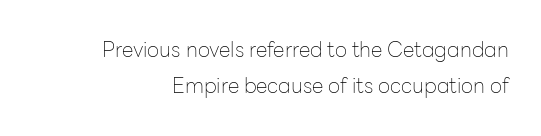
{"italic": "no", "bold": "no", "underline": "no", "line_spacing_ratio": 1.73, "letter_spacing": "normal", "letter_spacing_em": 0.0, "glyph_px": 21}
